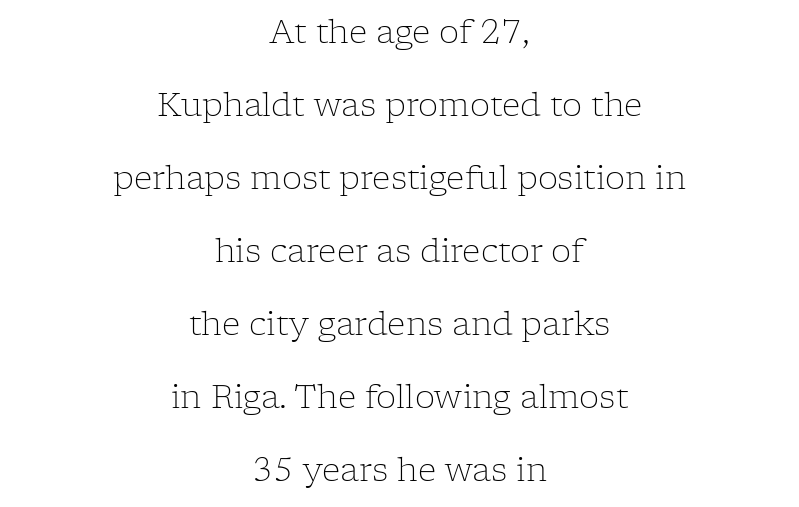
Q: Is the text bold? A: No.
Q: Is the text italic (slanted)? A: No, it is upright.
Q: Is the typeface a serif or a sans-serif typeface? A: Serif.
Q: Is the text underlined? A: No.
Q: How is the paragraph aligned? A: Centered.
Q: Is the spacing between letters normal or unusually wide? A: Normal.
Q: Is the spacing between lines tight, normal or loose? A: Loose.
Q: Width (condensed, normal, or wide)? A: Normal.
Q: Stroke contrast? A: Low.
Q: x-height? A: Medium.
Q: Monospaced? A: No.
